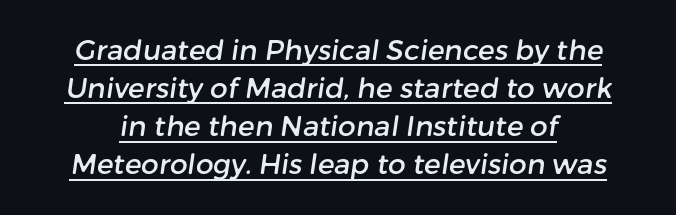
Q: Is the typeface a serif or a sans-serif typeface? A: Sans-serif.
Q: Is the text underlined? A: Yes.
Q: Is the spacing between letters normal or unusually wide? A: Normal.
Q: Is the spacing between lines tight, normal or loose? A: Normal.
Q: Width (condensed, normal, or wide)? A: Normal.
Q: Stroke contrast? A: Low.
Q: x-height? A: Medium.
Q: Monospaced? A: No.
